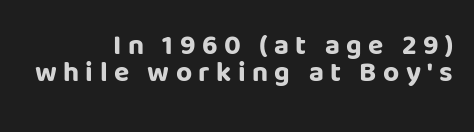
This sample has the flowing, uneven cadence of proportional lettering. Posture: vertical. The passage shown stacks its lines with hardly any gap. Visually the block forms a straight wall on the right and a jagged coastline on the left. Unmarked baselines from the first word to the last.
